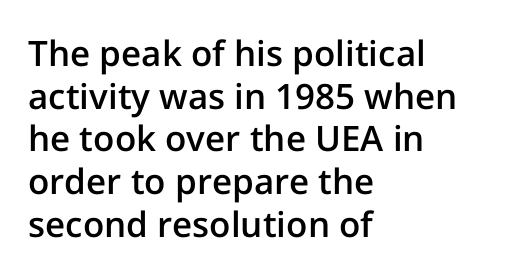
Q: Is the text bold? A: Semi-bold.
Q: Is the text italic (slanted)? A: No, it is upright.
Q: Is the typeface a serif or a sans-serif typeface? A: Sans-serif.
Q: Is the text underlined? A: No.
Q: How is the paragraph aligned? A: Left-aligned.
Q: Is the spacing between letters normal or unusually wide? A: Normal.
Q: Width (condensed, normal, or wide)? A: Normal.
Q: Stroke contrast? A: Low.
Q: x-height? A: Medium.
Q: Monospaced? A: No.
